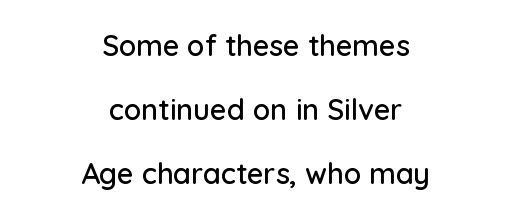
{"serif": "no", "italic": "no", "width": "normal", "stroke_contrast": "low", "x_height": "medium", "monospaced": "no", "underline": "no", "align": "center", "line_spacing": "loose", "line_spacing_ratio": 2.21, "letter_spacing": "normal", "letter_spacing_em": 0.0, "glyph_px": 29}
